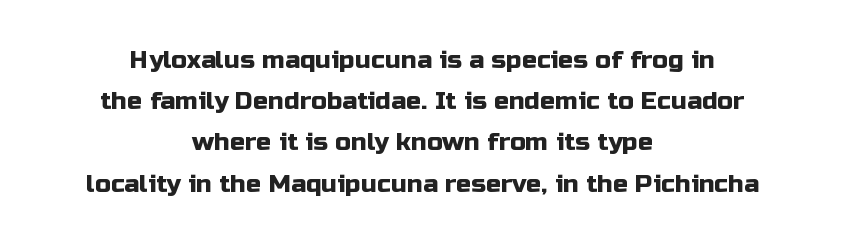
Does extra space separate the letters? No, they use regular spacing. The passage is arranged like a title page — every line centered. Underlining? Definitely not there. Is there any slant? The stems are plumb.
